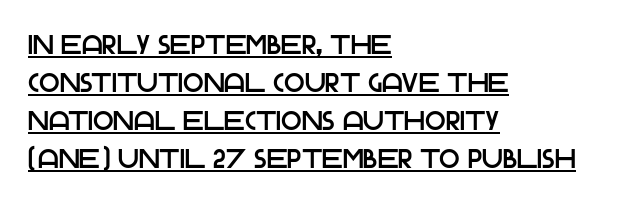
The image shows 27 px text type, upright; set left-aligned, normal line spacing (1.41x), normal letter spacing, underlined.
